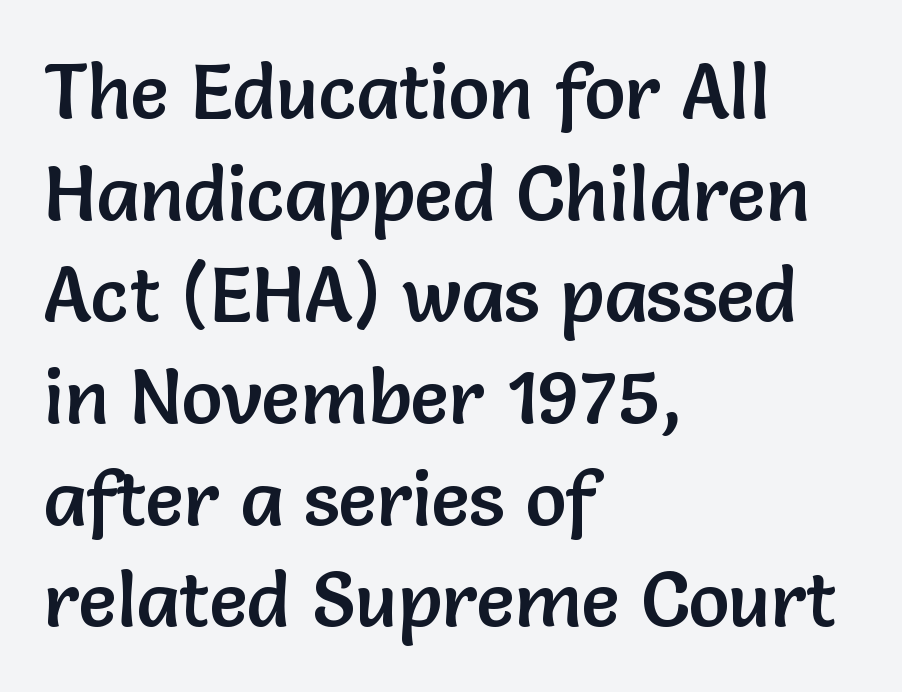
The specimen reads as upright at a glance. Baseline-to-baseline distance is the conventional proportion of letter height. The rendering uses natural spacing where letterforms have individual widths. Type without underlining.
